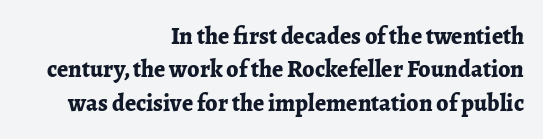
Beneath every word, the page is bare. Honestly, the letter spacing is just normal — you wouldn't notice it. The paragraph has a hard right edge and a soft left edge. When letters stand straight like this, we call the style roman or upright. Weight: bold.
